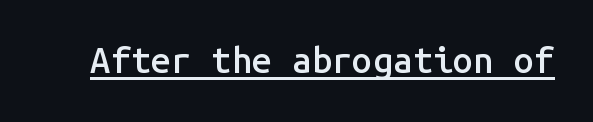
Q: Is the text bold? A: Semi-bold.
Q: Is the text italic (slanted)? A: No, it is upright.
Q: Is the typeface a serif or a sans-serif typeface? A: Sans-serif.
Q: Is the text underlined? A: Yes.
Q: Is the spacing between letters normal or unusually wide? A: Normal.
Q: Width (condensed, normal, or wide)? A: Normal.
Q: Stroke contrast? A: Low.
Q: x-height? A: Medium.
Q: Monospaced? A: Yes.
